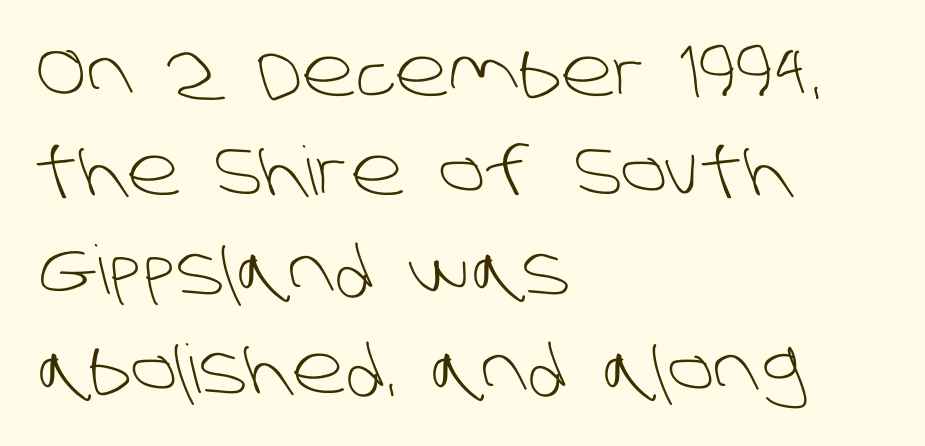
{"serif": "no", "bold": "no", "weight": "light", "width": "normal", "stroke_contrast": "low", "x_height": "large", "monospaced": "no", "underline": "no", "align": "left", "line_spacing": "normal", "line_spacing_ratio": 1.48, "letter_spacing": "normal", "letter_spacing_em": 0.0, "glyph_px": 67}
